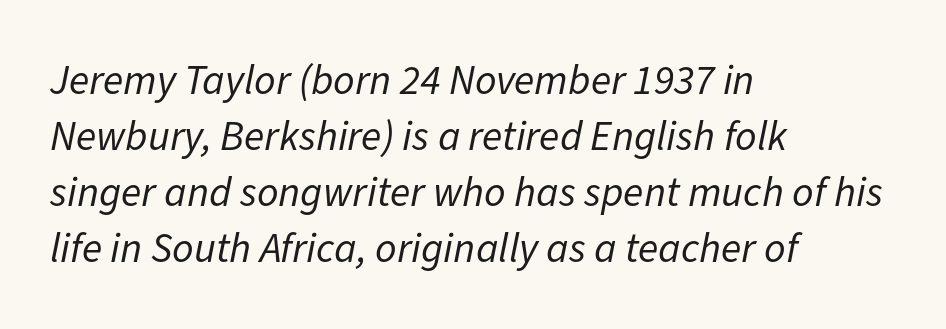
{"italic": "yes", "lean": "right", "slant_degrees": 11, "bold": "no", "weight": "regular", "width": "normal", "stroke_contrast": "low", "x_height": "medium", "monospaced": "no", "underline": "no", "align": "left", "line_spacing": "normal", "line_spacing_ratio": 1.33, "letter_spacing": "normal", "letter_spacing_em": 0.0, "glyph_px": 42}
